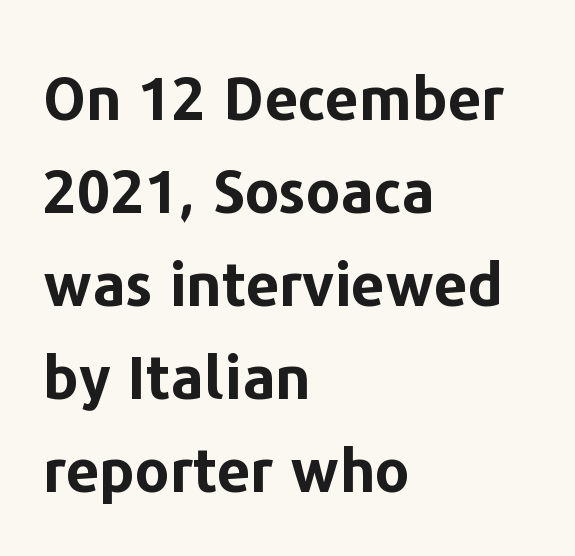
The image shows 60 px bold sans-serif type, upright; set left-aligned, normal line spacing (1.55x), normal letter spacing, not underlined; low stroke contrast and a medium x-height.
